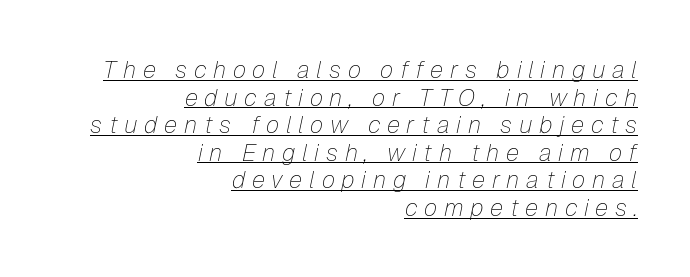
{"italic": "yes", "lean": "right", "slant_degrees": 12, "bold": "no", "underline": "yes", "align": "right", "line_spacing": "tight", "line_spacing_ratio": 1.15, "letter_spacing": "wide", "letter_spacing_em": 0.28, "glyph_px": 24}
